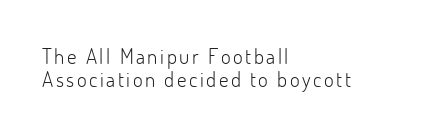
Q: Is the text bold? A: No.
Q: Is the text italic (slanted)? A: No, it is upright.
Q: Is the text underlined? A: No.
Q: How is the paragraph aligned? A: Left-aligned.
Q: Is the spacing between lines tight, normal or loose? A: Tight.
